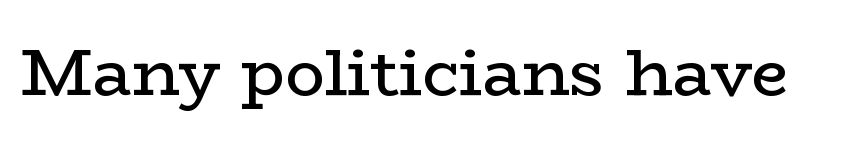
Q: Is the text bold? A: No.
Q: Is the text italic (slanted)? A: No, it is upright.
Q: Is the typeface a serif or a sans-serif typeface? A: Serif.
Q: Is the text underlined? A: No.
Q: Is the spacing between letters normal or unusually wide? A: Normal.
Q: Width (condensed, normal, or wide)? A: Wide.
Q: Stroke contrast? A: Low.
Q: x-height? A: Medium.
Q: Monospaced? A: No.
